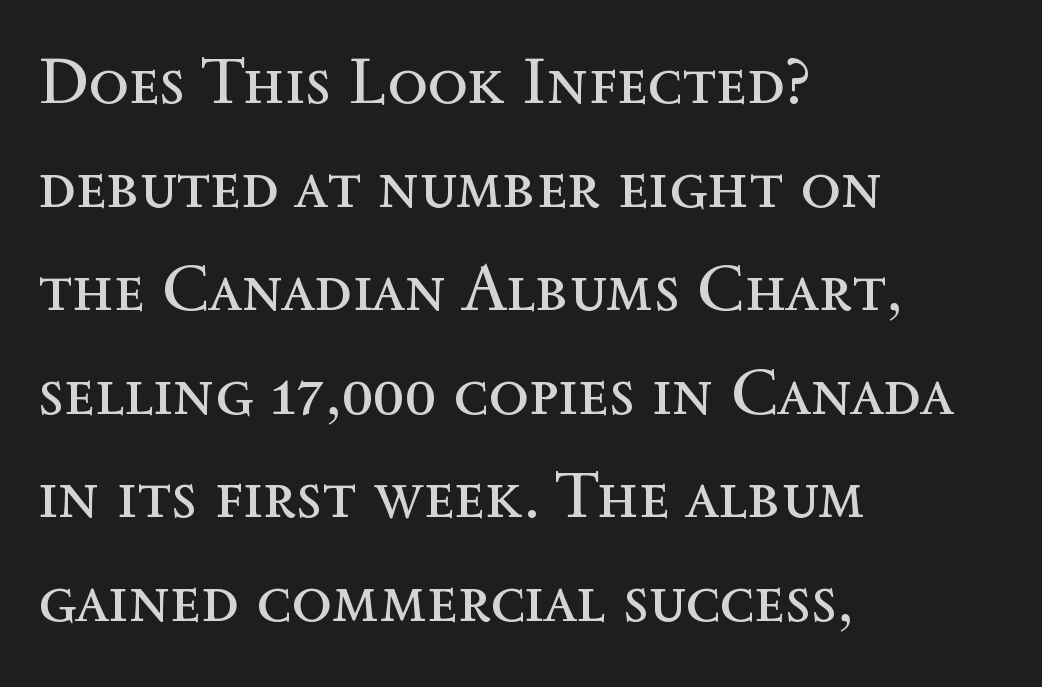
The image shows 66 px regular-weight type, upright; set left-aligned, normal line spacing (1.57x), normal letter spacing, not underlined; a medium x-height.
